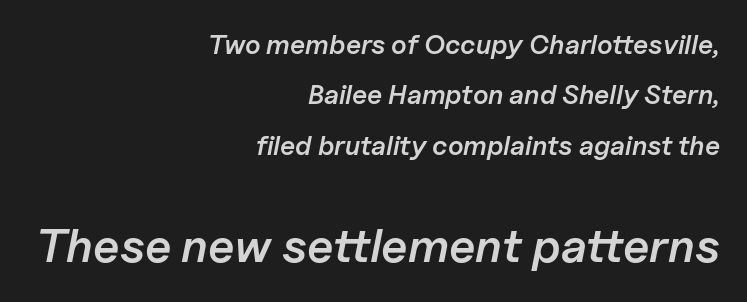
The image shows 47 px semibold type, italic (leaning right); set right-aligned, line spacing 1.87x, normal letter spacing, not underlined; the second (bottom) block is 1.74x larger; low stroke contrast and a medium x-height.
